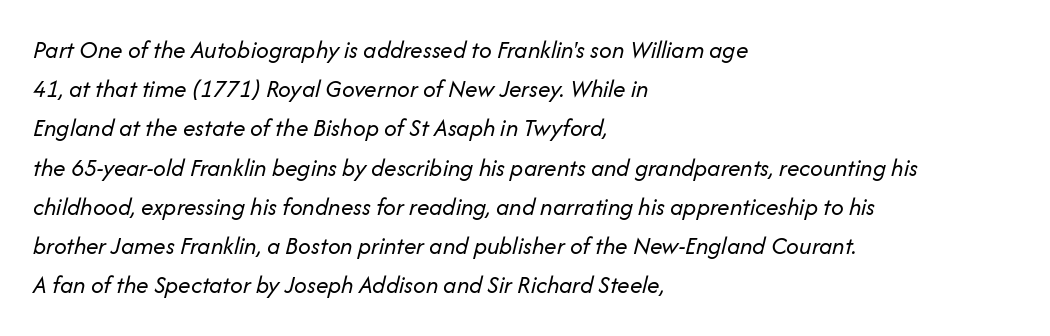
{"italic": "yes", "lean": "right", "slant_degrees": 14, "bold": "no", "underline": "no", "align": "left", "line_spacing": "normal", "line_spacing_ratio": 1.57, "letter_spacing": "normal", "letter_spacing_em": 0.0, "glyph_px": 25}
